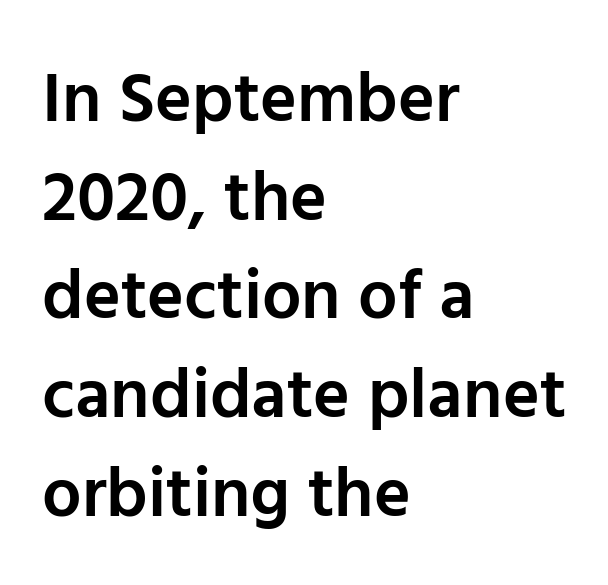
Q: Is the text bold? A: Semi-bold.
Q: Is the text italic (slanted)? A: No, it is upright.
Q: Is the typeface a serif or a sans-serif typeface? A: Sans-serif.
Q: Is the text underlined? A: No.
Q: How is the paragraph aligned? A: Left-aligned.
Q: Is the spacing between letters normal or unusually wide? A: Normal.
Q: Is the spacing between lines tight, normal or loose? A: Normal.
Q: Width (condensed, normal, or wide)? A: Normal.
Q: Stroke contrast? A: Low.
Q: x-height? A: Medium.
Q: Monospaced? A: No.
